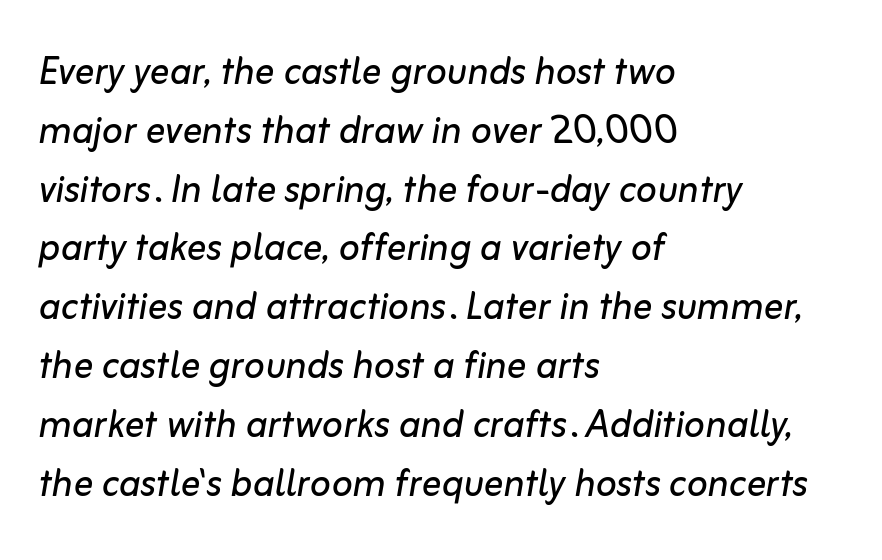
Q: Is the text bold? A: No.
Q: Is the text italic (slanted)? A: Yes, it leans right by about 10 degrees.
Q: Is the text underlined? A: No.
Q: How is the paragraph aligned? A: Left-aligned.
Q: Is the spacing between letters normal or unusually wide? A: Normal.
Q: Width (condensed, normal, or wide)? A: Normal.
Q: Stroke contrast? A: Low.
Q: x-height? A: Medium.
Q: Monospaced? A: No.
